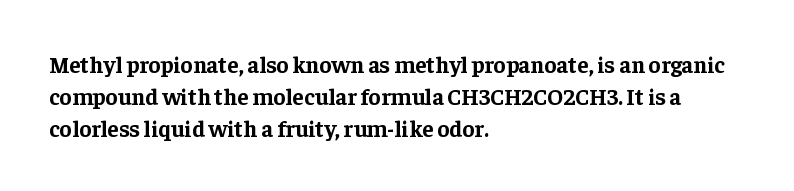
The image shows 23 px bold type, upright; set left-aligned, normal line spacing (1.39x), normal letter spacing, not underlined.
